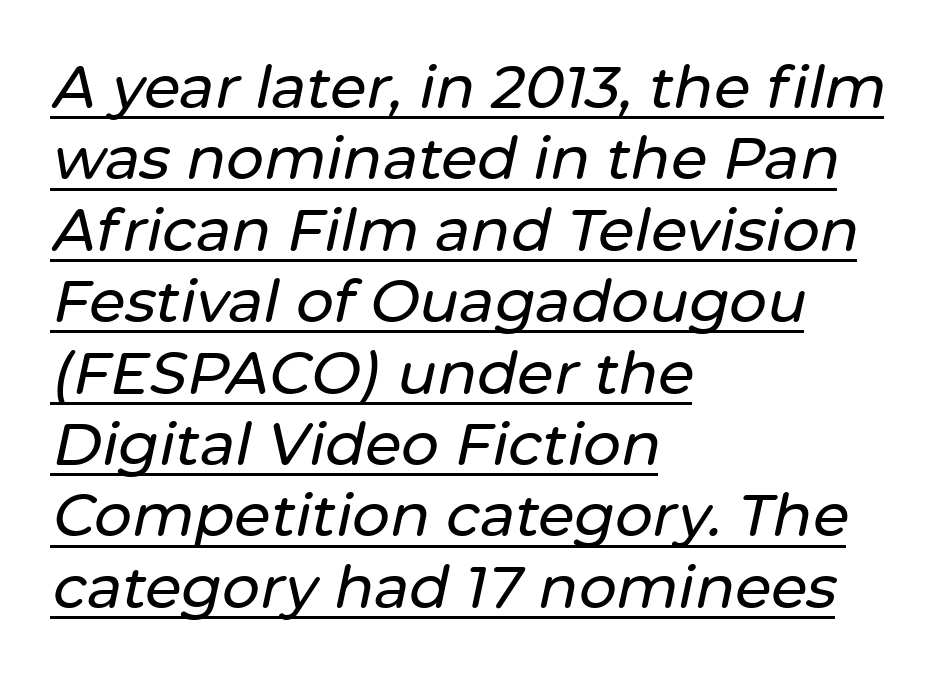
{"italic": "yes", "lean": "right", "slant_degrees": 12, "width": "normal", "stroke_contrast": "low", "x_height": "medium", "monospaced": "no", "underline": "yes", "align": "left", "line_spacing_ratio": 1.21, "letter_spacing": "normal", "letter_spacing_em": 0.0, "glyph_px": 59}
